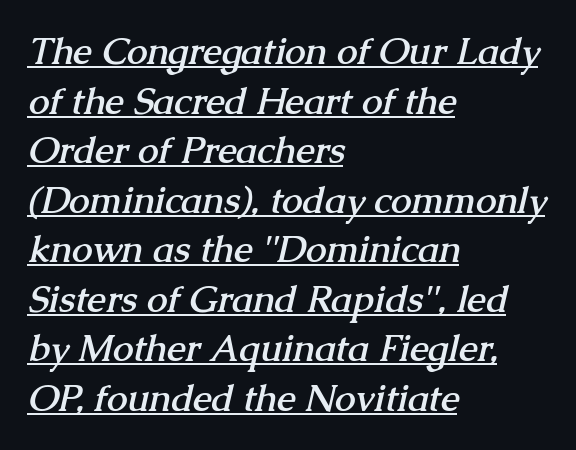
The image shows 37 px semibold serif type; set left-aligned, normal line spacing (1.34x), normal letter spacing, underlined; medium stroke contrast and a medium x-height.
